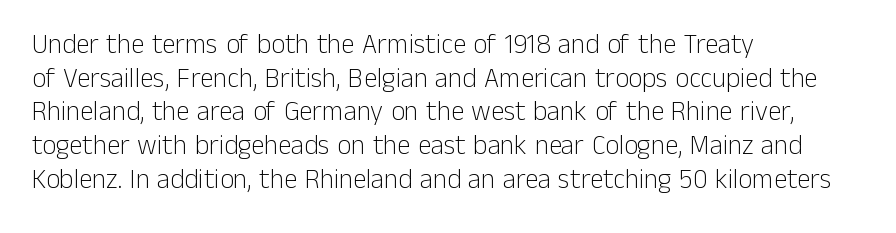
The image shows 27 px text type, upright; set left-aligned, normal line spacing (1.25x), normal letter spacing, not underlined.
